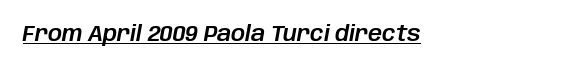
The image shows 22 px text type, italic (leaning right); set normal letter spacing, underlined.
